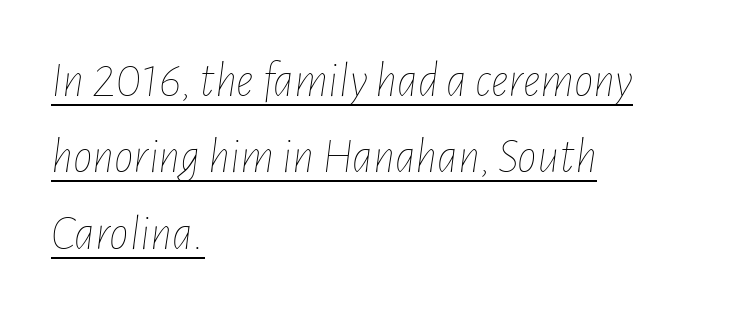
{"italic": "yes", "lean": "right", "slant_degrees": 7, "bold": "no", "weight": "thin", "width": "condensed", "stroke_contrast": "low", "x_height": "medium", "monospaced": "no", "underline": "yes", "align": "left", "line_spacing": "normal", "line_spacing_ratio": 1.56, "letter_spacing": "normal", "letter_spacing_em": 0.0, "glyph_px": 49}
